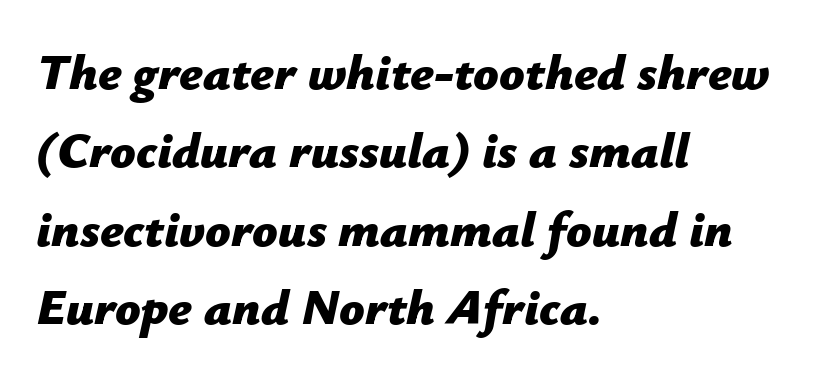
The image shows 50 px bold type, italic (leaning right); set left-aligned, normal line spacing (1.57x), normal letter spacing, not underlined; low stroke contrast and a medium x-height.
